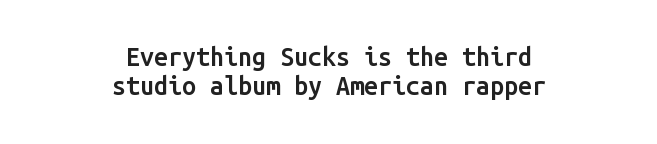
{"italic": "no", "bold": "semi", "underline": "no", "align": "center", "line_spacing": "tight", "line_spacing_ratio": 1.15, "letter_spacing": "normal", "letter_spacing_em": 0.0, "glyph_px": 25}
